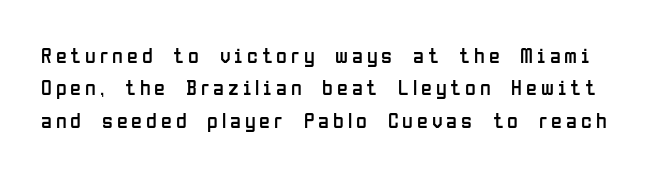
{"italic": "no", "bold": "no", "underline": "no", "line_spacing": "normal", "line_spacing_ratio": 1.47, "glyph_px": 22}
